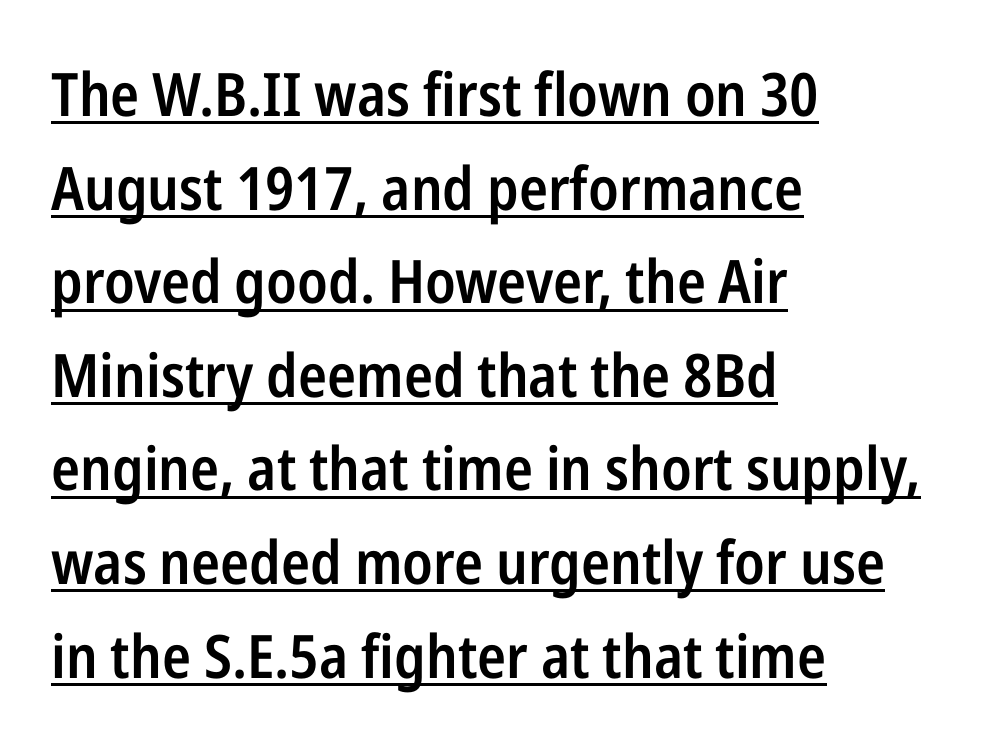
The rendering keeps characters at their native spacing. This is roman type, the default non-slanted kind. Decoration check: the copy is underlined. The rag falls on the right side of this text block. The passage shown is typeset with a sans-serif family. Bold? Not quite — semibold, heavier than regular but stopping short.
